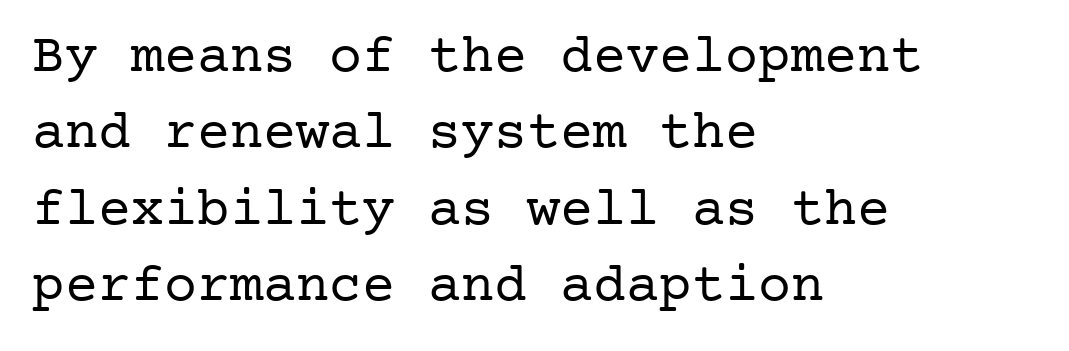
Q: Is the text bold? A: No.
Q: Is the text italic (slanted)? A: No, it is upright.
Q: Is the typeface a serif or a sans-serif typeface? A: Serif.
Q: Is the text underlined? A: No.
Q: How is the paragraph aligned? A: Left-aligned.
Q: Is the spacing between letters normal or unusually wide? A: Normal.
Q: Is the spacing between lines tight, normal or loose? A: Normal.
Q: Width (condensed, normal, or wide)? A: Normal.
Q: Stroke contrast? A: Low.
Q: x-height? A: Medium.
